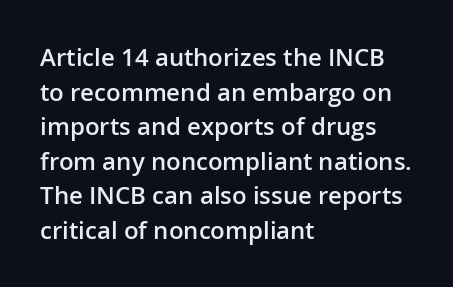
Inter-character spacing is left at the font's built-in metrics. Is there any slant? The stems are plumb. Reading down the block, your eye returns to a fixed left position each line. A semibold gives these letters moderate extra thickness, short of bold.
